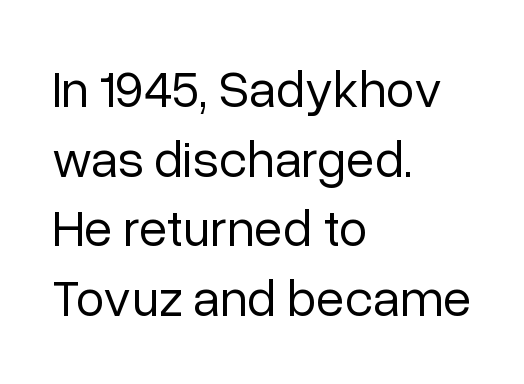
{"serif": "no", "italic": "no", "bold": "no", "weight": "regular", "width": "normal", "stroke_contrast": "low", "x_height": "medium", "monospaced": "no", "underline": "no", "align": "left", "line_spacing": "normal", "line_spacing_ratio": 1.34, "letter_spacing": "normal", "letter_spacing_em": 0.0, "glyph_px": 52}
